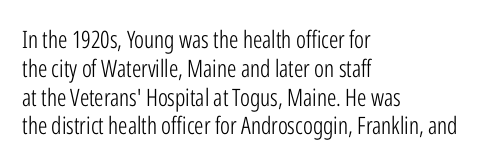
{"italic": "no", "bold": "no", "underline": "no", "align": "left", "line_spacing_ratio": 1.2, "letter_spacing": "normal", "letter_spacing_em": 0.0, "glyph_px": 24}
